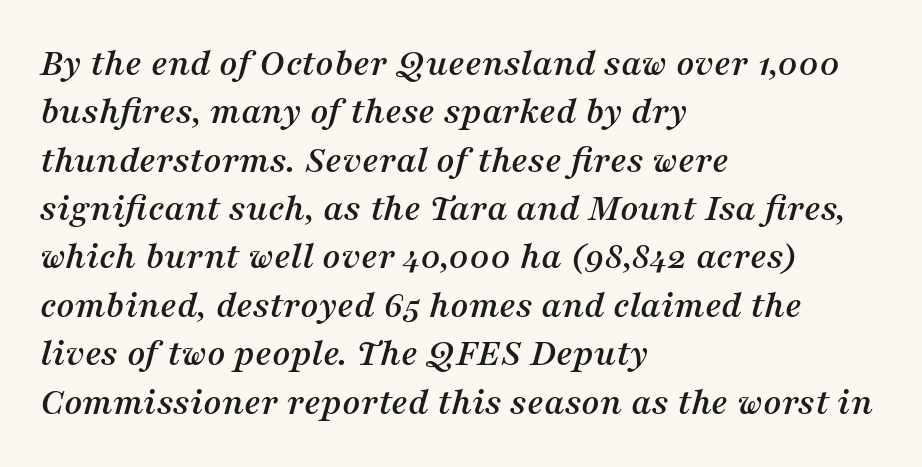
The image shows 39 px serif type, italic (leaning right); set left-aligned, line spacing 1.24x, normal letter spacing, not underlined; medium stroke contrast and a medium x-height.
